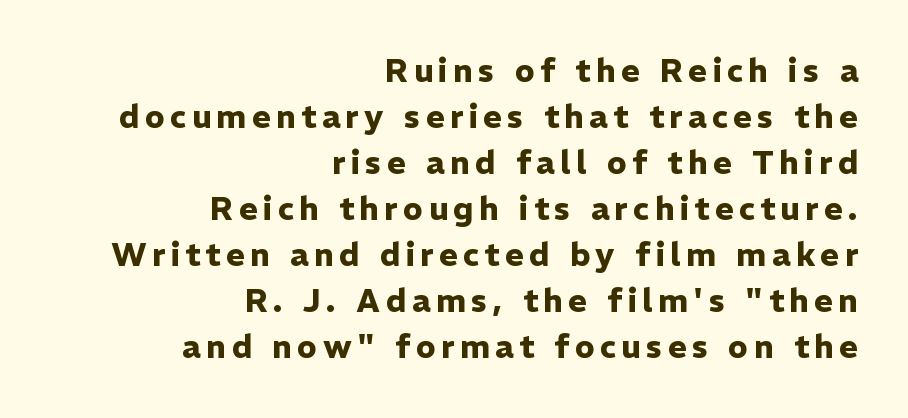
Q: Is the text bold? A: Yes.
Q: Is the text italic (slanted)? A: No, it is upright.
Q: Is the typeface a serif or a sans-serif typeface? A: Sans-serif.
Q: Is the text underlined? A: No.
Q: How is the paragraph aligned? A: Right-aligned.
Q: Is the spacing between lines tight, normal or loose? A: Normal.
Q: Width (condensed, normal, or wide)? A: Normal.
Q: Stroke contrast? A: Low.
Q: x-height? A: Medium.
Q: Monospaced? A: No.
